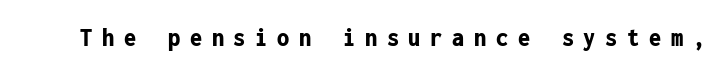
{"italic": "no", "bold": "yes", "underline": "no", "letter_spacing": "wide", "letter_spacing_em": 0.36, "glyph_px": 27}
